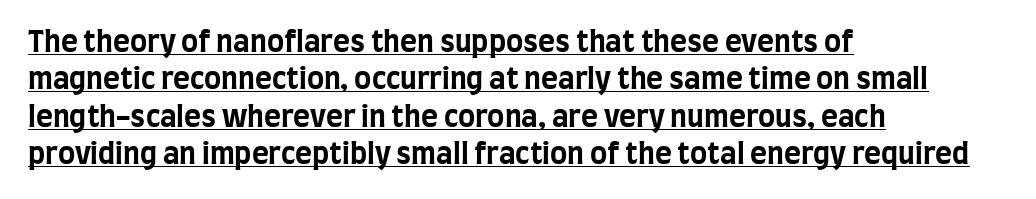
Q: Is the text bold? A: Yes.
Q: Is the text italic (slanted)? A: No, it is upright.
Q: Is the typeface a serif or a sans-serif typeface? A: Sans-serif.
Q: Is the text underlined? A: Yes.
Q: How is the paragraph aligned? A: Left-aligned.
Q: Is the spacing between letters normal or unusually wide? A: Normal.
Q: Is the spacing between lines tight, normal or loose? A: Normal.
Q: Width (condensed, normal, or wide)? A: Condensed.
Q: Stroke contrast? A: Low.
Q: x-height? A: Large.
Q: Monospaced? A: No.
